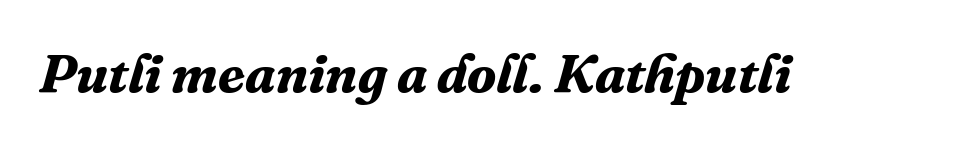
Q: Is the text bold? A: Yes.
Q: Is the text italic (slanted)? A: Yes, it leans right by about 16 degrees.
Q: Is the typeface a serif or a sans-serif typeface? A: Serif.
Q: Is the text underlined? A: No.
Q: Is the spacing between letters normal or unusually wide? A: Normal.
Q: Width (condensed, normal, or wide)? A: Normal.
Q: Stroke contrast? A: Medium.
Q: x-height? A: Medium.
Q: Monospaced? A: No.
